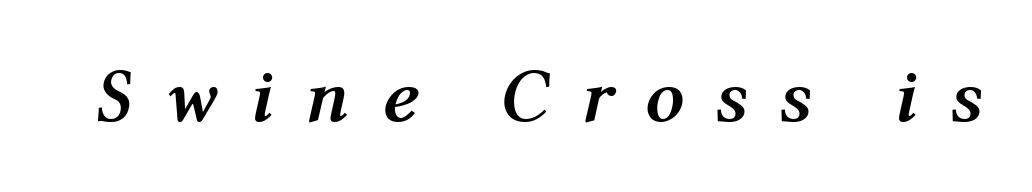
{"italic": "yes", "lean": "right", "slant_degrees": 12, "bold": "yes", "weight": "semibold", "width": "normal", "stroke_contrast": "medium", "x_height": "medium", "monospaced": "no", "underline": "no", "letter_spacing": "wide", "letter_spacing_em": 0.41, "glyph_px": 77}
